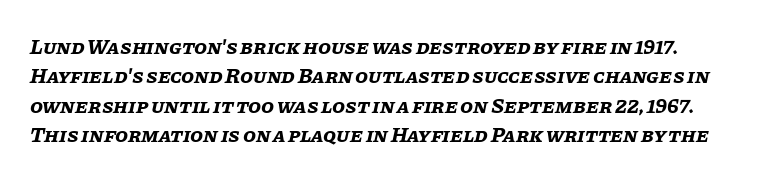
Q: Is the text bold? A: Yes.
Q: Is the text italic (slanted)? A: Yes, it leans right by about 11 degrees.
Q: Is the text underlined? A: No.
Q: Is the spacing between letters normal or unusually wide? A: Normal.
Q: Is the spacing between lines tight, normal or loose? A: Normal.
